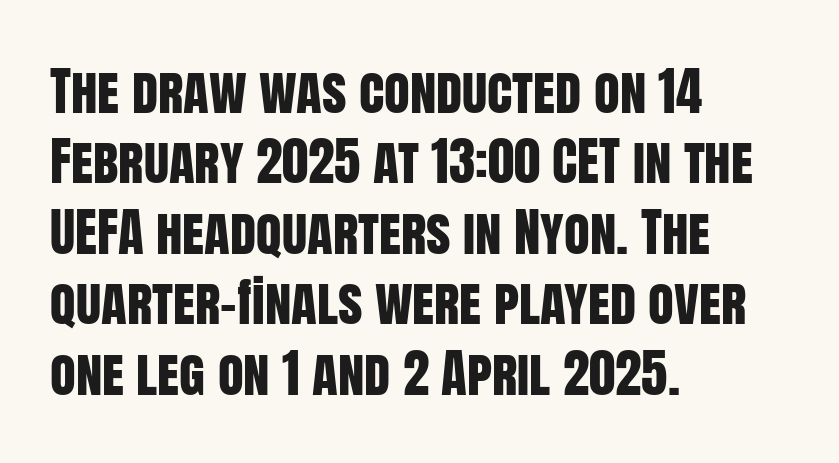
The lettering holds an erect, upright posture throughout. Horizontal alignment here is leftward, the default for most running prose. Glyph-to-glyph distance matches everyday printed text. Words float on clear page, feet unadorned.
